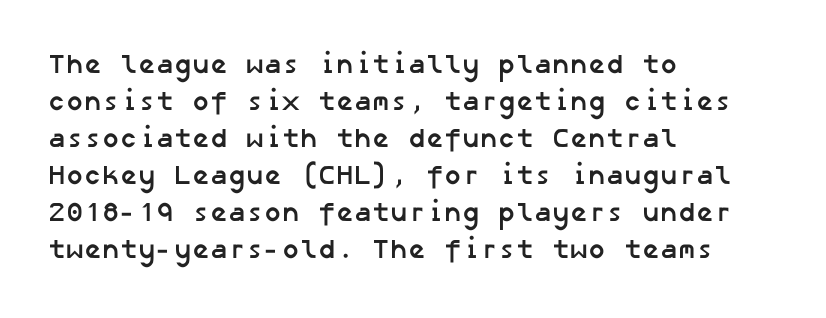
The image shows 27 px bold type; set left-aligned, normal line spacing (1.37x), normal letter spacing, not underlined.
